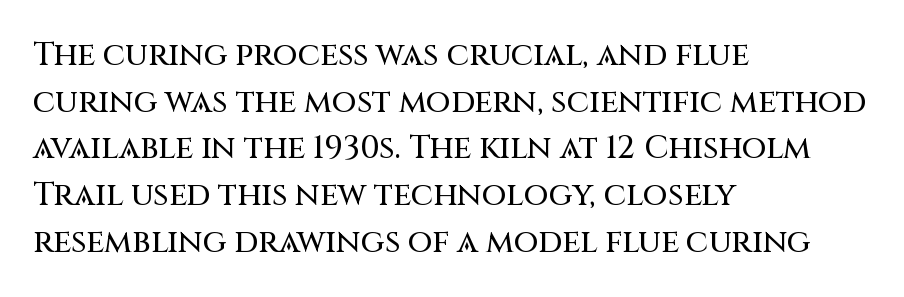
Q: Is the text italic (slanted)? A: No, it is upright.
Q: Is the typeface a serif or a sans-serif typeface? A: Sans-serif.
Q: Is the text underlined? A: No.
Q: How is the paragraph aligned? A: Left-aligned.
Q: Is the spacing between letters normal or unusually wide? A: Normal.
Q: Is the spacing between lines tight, normal or loose? A: Normal.
Q: Width (condensed, normal, or wide)? A: Normal.
Q: Stroke contrast? A: Medium.
Q: x-height? A: Large.
Q: Monospaced? A: No.
